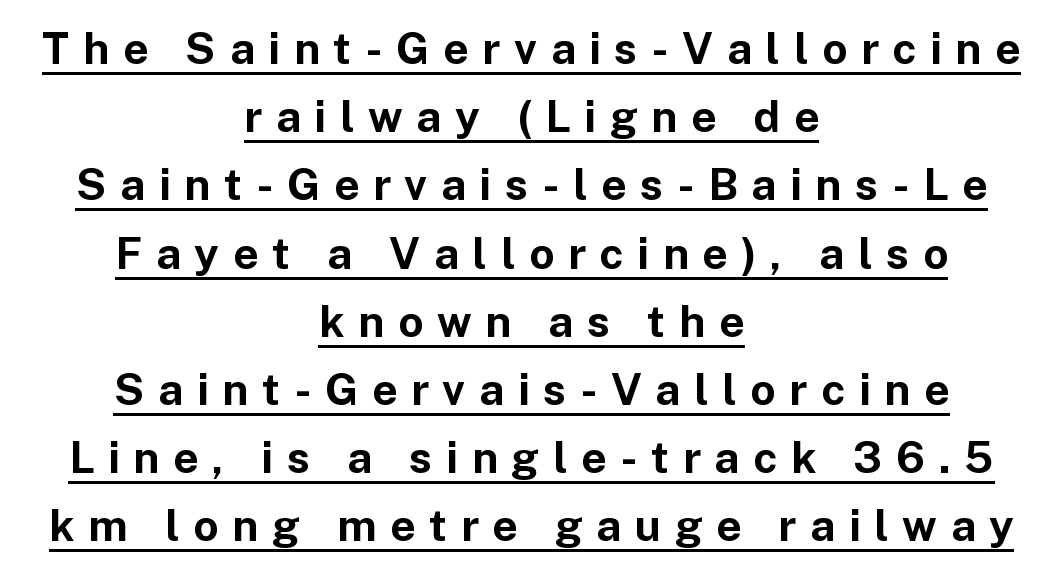
Note the varied advance widths — an 'i' is clearly narrower than an 'm'. Visually the block forms a symmetrical silhouette, jagged on both flanks. Tracking here is generous; glyphs stand well apart from one another. The leading is moderate, giving the passage an even texture.
